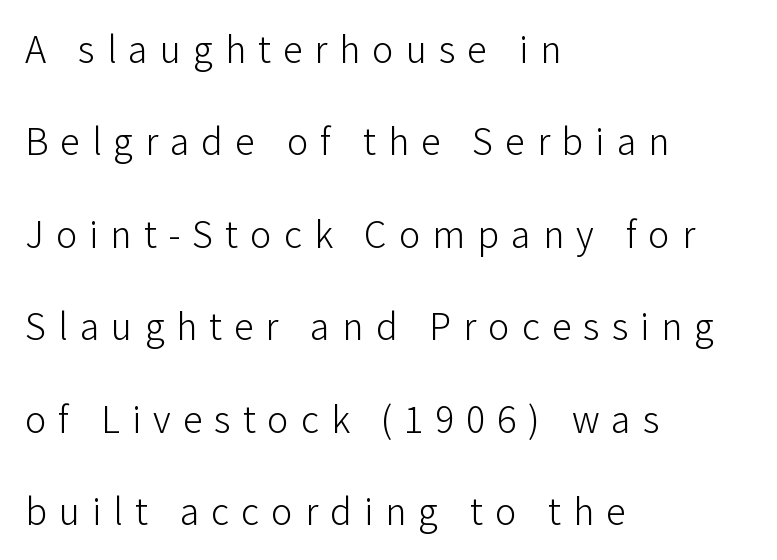
Q: Is the text bold? A: No.
Q: Is the text italic (slanted)? A: No, it is upright.
Q: Is the typeface a serif or a sans-serif typeface? A: Sans-serif.
Q: Is the text underlined? A: No.
Q: How is the paragraph aligned? A: Left-aligned.
Q: Is the spacing between letters normal or unusually wide? A: Unusually wide.
Q: Is the spacing between lines tight, normal or loose? A: Loose.
Q: Width (condensed, normal, or wide)? A: Normal.
Q: Stroke contrast? A: Low.
Q: x-height? A: Medium.
Q: Monospaced? A: No.
